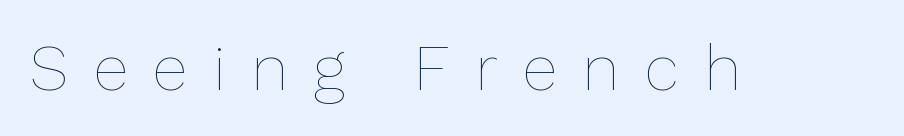
The glyphs are unaccompanied by any horizontal stroke below them. Nothing heavy about these letters — not bold at all. No italicization has been applied; the sample stays upright. This sample has the flowing, uneven cadence of proportional lettering. Observe the wide spacing: letters keep a clear distance from each other.
